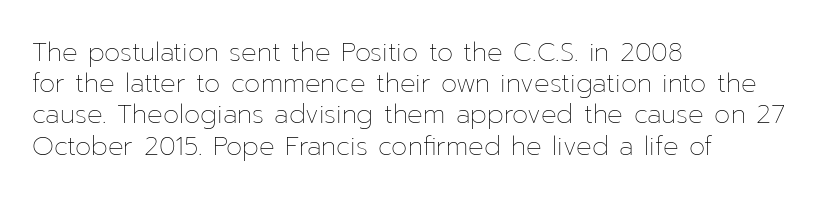
{"italic": "no", "bold": "no", "underline": "no", "align": "left", "line_spacing_ratio": 1.2, "letter_spacing": "normal", "letter_spacing_em": 0.0, "glyph_px": 26}
